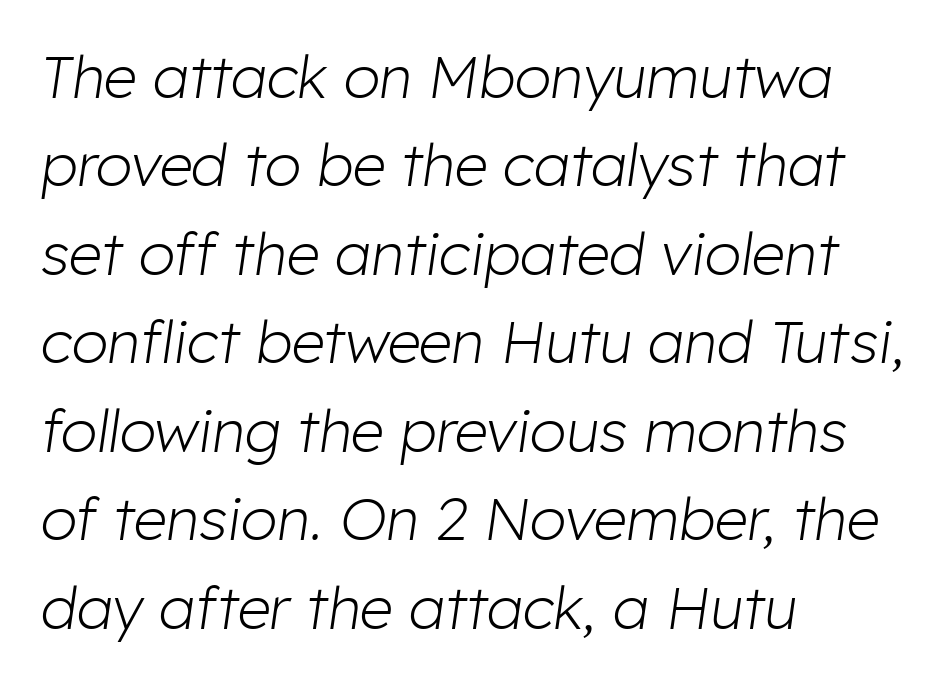
Evenly set lines give the paragraph a standard silhouette. The whole block is typeset with a tilt. Bare-footed words on every line. Notice how the passage keeps a crisp vertical edge on the left only.
